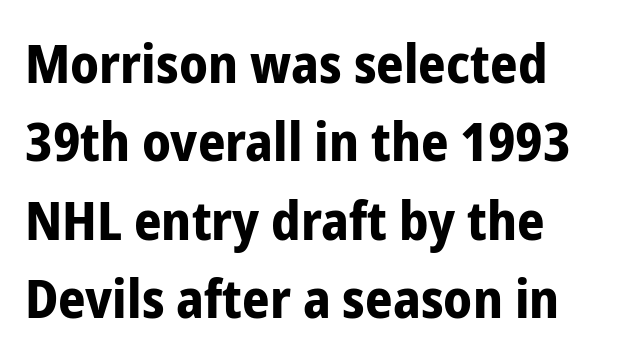
{"serif": "no", "italic": "no", "bold": "yes", "weight": "bold", "width": "condensed", "stroke_contrast": "low", "x_height": "medium", "monospaced": "no", "underline": "no", "line_spacing": "normal", "line_spacing_ratio": 1.45, "letter_spacing": "normal", "letter_spacing_em": 0.0, "glyph_px": 54}
